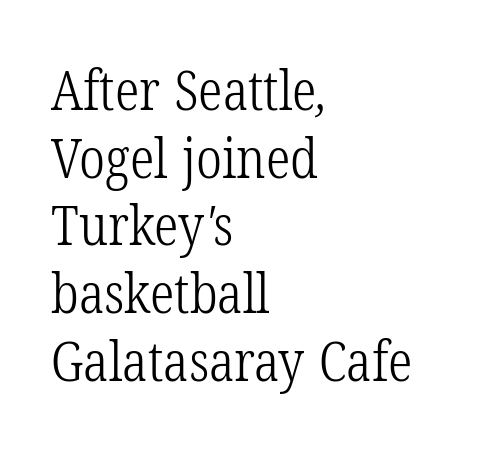
Stems here are at most as thick as an everyday book face. Is this a fixed-width face? No — the glyphs have proportional, varying widths. Horizontally, the lines are justified to the leading edge only. The letters sit at their default tracking, neither squeezed nor spread.
